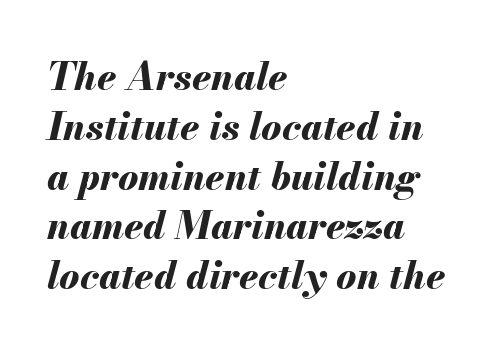
{"italic": "yes", "lean": "right", "slant_degrees": 13, "bold": "yes", "weight": "bold", "width": "normal", "stroke_contrast": "medium", "x_height": "small", "monospaced": "no", "underline": "no", "align": "left", "line_spacing": "normal", "line_spacing_ratio": 1.31, "letter_spacing": "normal", "letter_spacing_em": 0.0, "glyph_px": 38}
